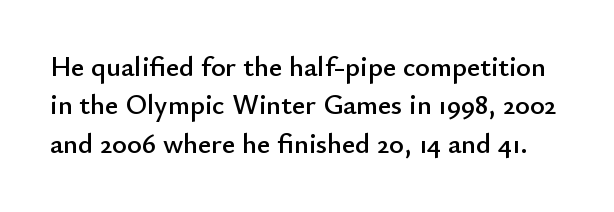
Honestly, there is no underline to notice here at all. Evenly set lines give the paragraph a standard silhouette. The rendering uses natural spacing where letterforms have individual widths. If you drew a line through each stem, it would be perfectly vertical.
